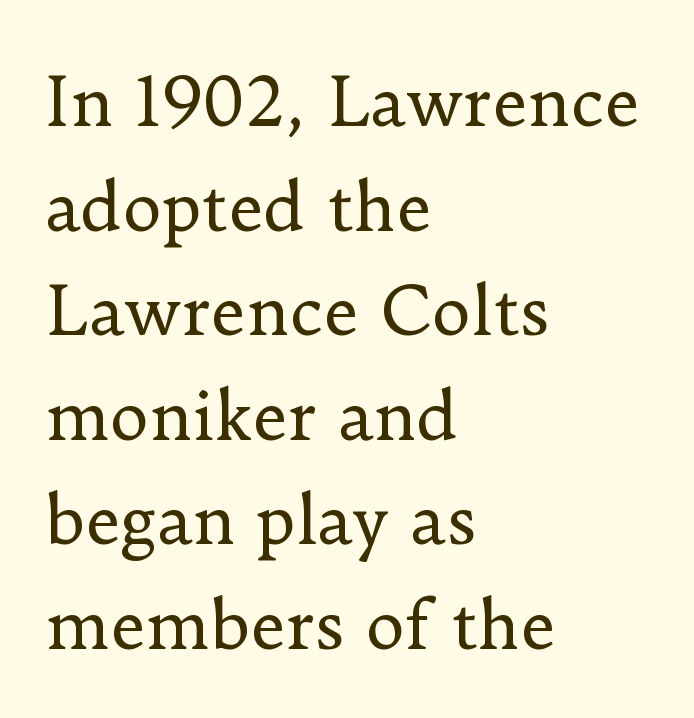
Q: Is the text bold? A: No.
Q: Is the text italic (slanted)? A: No, it is upright.
Q: Is the typeface a serif or a sans-serif typeface? A: Serif.
Q: Is the text underlined? A: No.
Q: How is the paragraph aligned? A: Left-aligned.
Q: Is the spacing between letters normal or unusually wide? A: Normal.
Q: Is the spacing between lines tight, normal or loose? A: Normal.
Q: Width (condensed, normal, or wide)? A: Normal.
Q: Stroke contrast? A: Low.
Q: x-height? A: Small.
Q: Monospaced? A: No.
